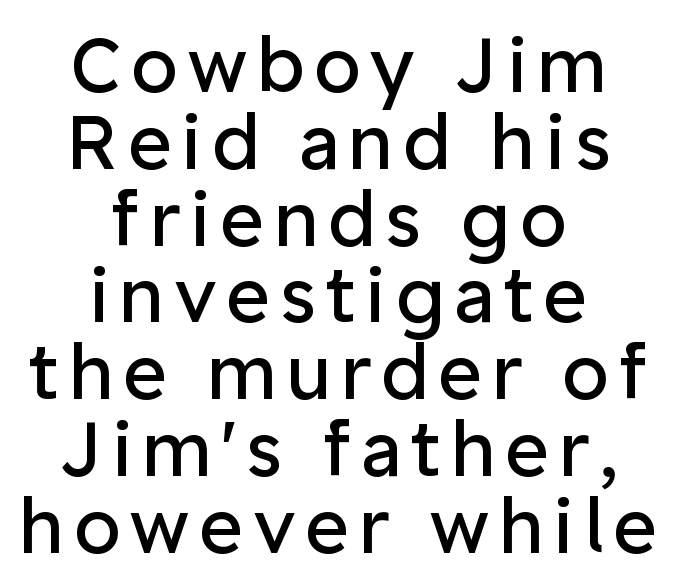
Q: Is the text bold? A: No.
Q: Is the text italic (slanted)? A: No, it is upright.
Q: Is the typeface a serif or a sans-serif typeface? A: Sans-serif.
Q: Is the text underlined? A: No.
Q: How is the paragraph aligned? A: Centered.
Q: Is the spacing between lines tight, normal or loose? A: Tight.
Q: Width (condensed, normal, or wide)? A: Normal.
Q: Stroke contrast? A: Low.
Q: x-height? A: Medium.
Q: Monospaced? A: No.
